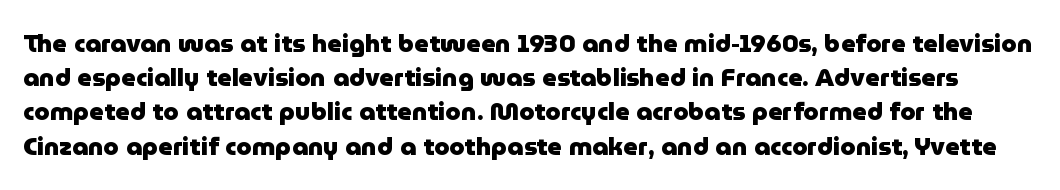
Typographic density is high because the face is bold. The gap between lines stays unmarked. Summary of vertical rhythm: regular, with standard interline spacing. Short note: letters normally spaced.
